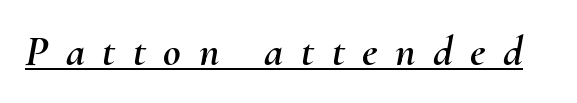
{"italic": "yes", "lean": "right", "slant_degrees": 10, "width": "normal", "stroke_contrast": "medium", "x_height": "small", "monospaced": "no", "underline": "yes", "letter_spacing": "wide", "letter_spacing_em": 0.41, "glyph_px": 43}
